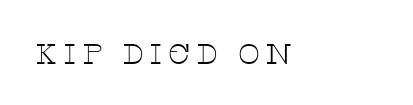
Q: Is the text bold? A: No.
Q: Is the text italic (slanted)? A: No, it is upright.
Q: Is the typeface a serif or a sans-serif typeface? A: Serif.
Q: Is the text underlined? A: No.
Q: Width (condensed, normal, or wide)? A: Wide.
Q: Stroke contrast? A: Low.
Q: x-height? A: Large.
Q: Monospaced? A: No.
